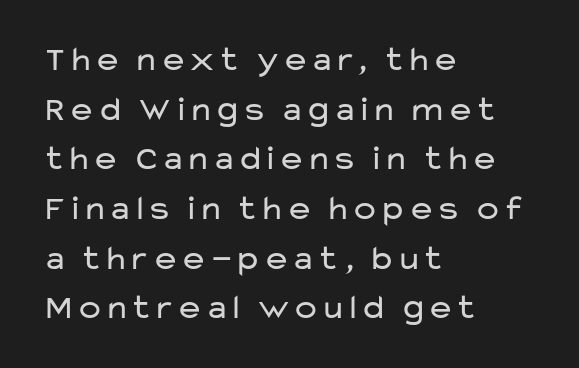
Grotesque or geometric, the face here clearly has no serifs. Rendered with straight, roman letterforms. This rendering leaves character spacing at its baseline value. Decoration check: the copy has no underline.
